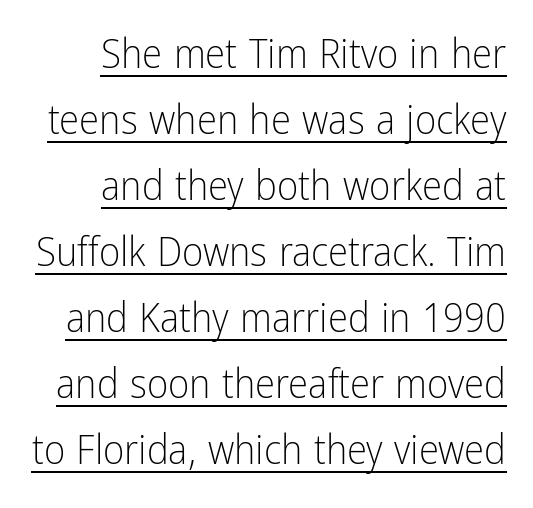
The image shows 41 px light, condensed sans-serif type, upright; set right-aligned, normal line spacing (1.61x), normal letter spacing, underlined; low stroke contrast and a medium x-height.
